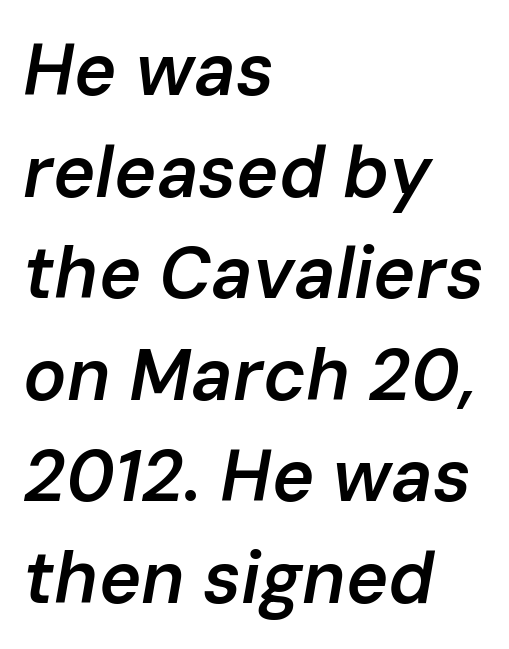
{"italic": "yes", "lean": "right", "slant_degrees": 10, "bold": "semi", "weight": "semibold", "width": "normal", "stroke_contrast": "low", "x_height": "medium", "monospaced": "no", "underline": "no", "align": "left", "line_spacing": "normal", "line_spacing_ratio": 1.41, "letter_spacing": "normal", "letter_spacing_em": 0.0, "glyph_px": 72}
